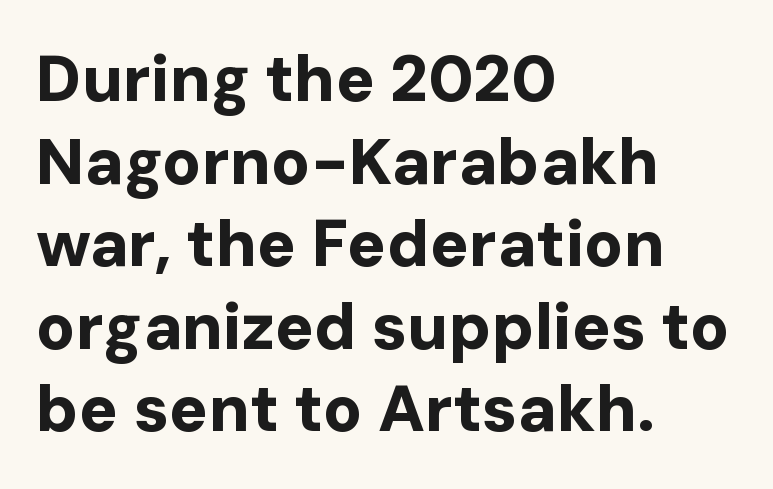
{"serif": "no", "italic": "no", "bold": "yes", "weight": "bold", "width": "normal", "stroke_contrast": "low", "x_height": "medium", "monospaced": "no", "underline": "no", "align": "left", "line_spacing": "normal", "line_spacing_ratio": 1.27, "letter_spacing": "normal", "letter_spacing_em": 0.0, "glyph_px": 65}
